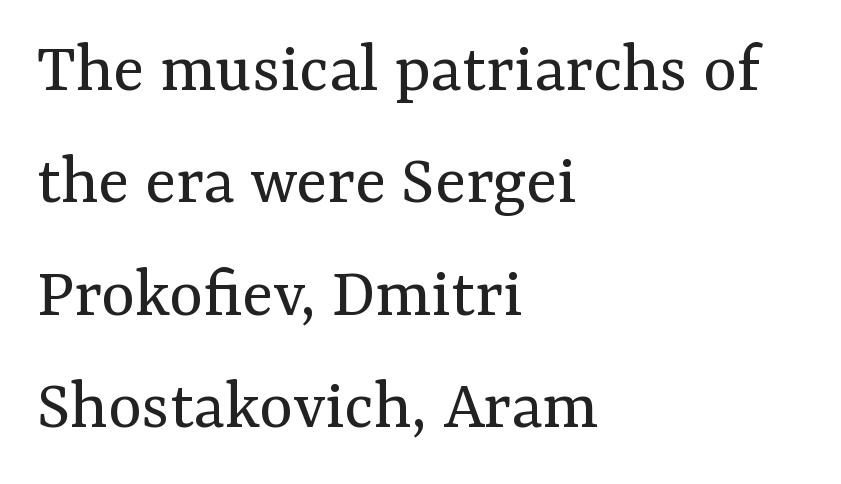
The image shows 72 px regular-weight serif type, upright; set left-aligned, normal line spacing (1.56x), normal letter spacing, not underlined; medium stroke contrast and a medium x-height.
